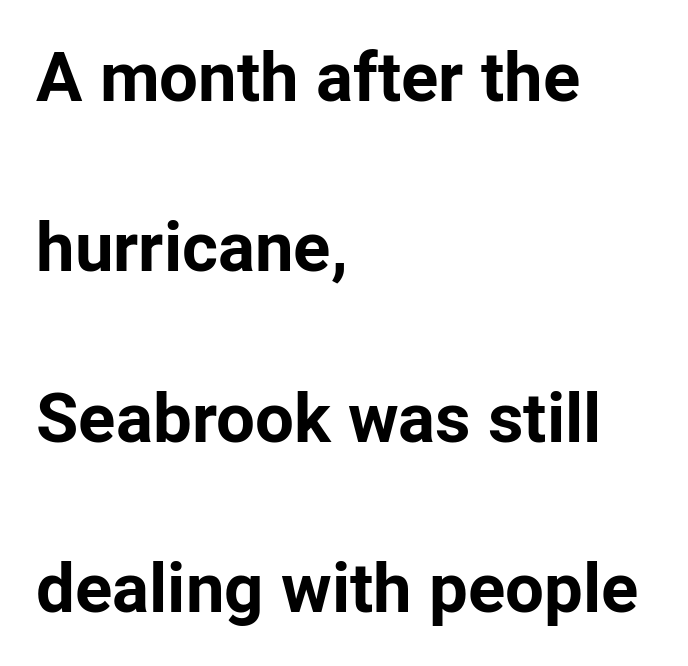
{"serif": "no", "italic": "no", "bold": "yes", "weight": "bold", "width": "normal", "stroke_contrast": "low", "x_height": "medium", "monospaced": "no", "underline": "no", "align": "left", "line_spacing": "loose", "line_spacing_ratio": 2.47, "letter_spacing": "normal", "letter_spacing_em": 0.0, "glyph_px": 69}
